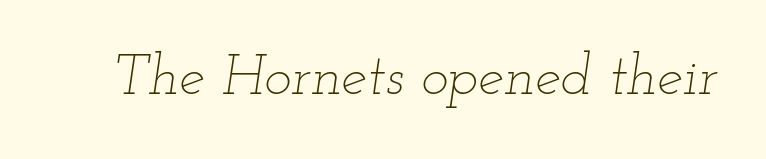
The image shows 58 px thin, wide type, italic (leaning right); set normal letter spacing, not underlined; low stroke contrast and a small x-height.
